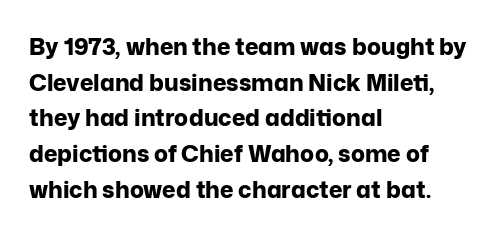
{"italic": "no", "bold": "yes", "underline": "no", "align": "left", "line_spacing": "normal", "line_spacing_ratio": 1.55, "letter_spacing": "normal", "letter_spacing_em": 0.0, "glyph_px": 23}
